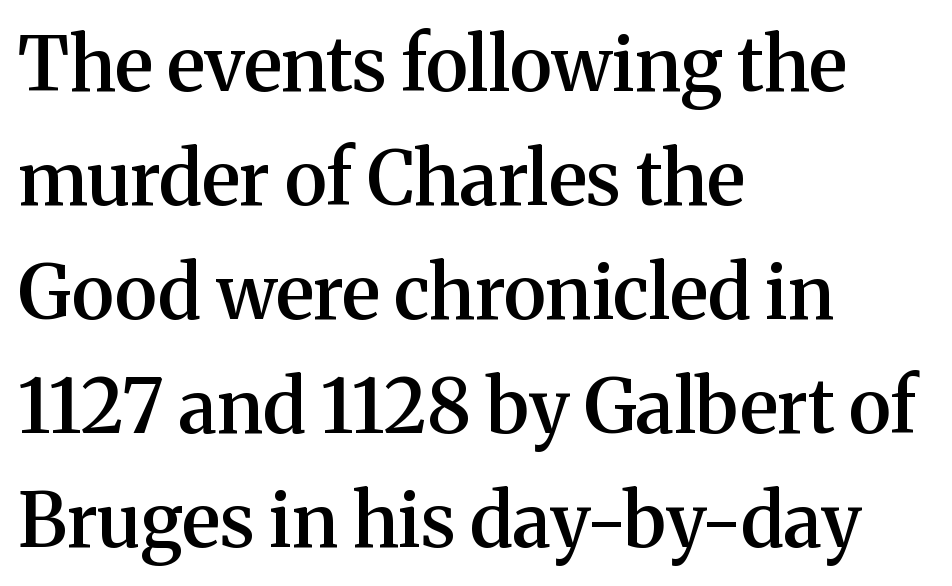
{"serif": "yes", "italic": "no", "bold": "semi", "weight": "semibold", "width": "normal", "stroke_contrast": "medium", "x_height": "medium", "monospaced": "no", "underline": "no", "align": "left", "line_spacing": "normal", "line_spacing_ratio": 1.54, "letter_spacing": "normal", "letter_spacing_em": 0.0, "glyph_px": 74}
